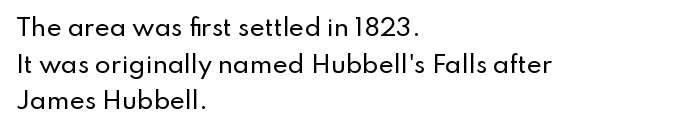
Q: Is the text italic (slanted)? A: No, it is upright.
Q: Is the text underlined? A: No.
Q: How is the paragraph aligned? A: Left-aligned.
Q: Is the spacing between letters normal or unusually wide? A: Normal.
Q: Is the spacing between lines tight, normal or loose? A: Normal.
